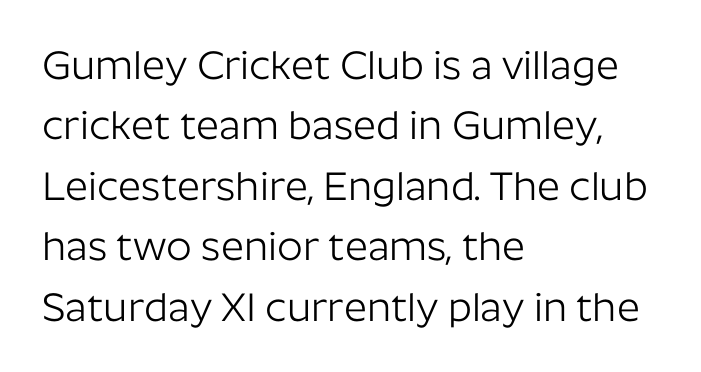
The image shows 40 px light sans-serif type, upright; set left-aligned, normal line spacing (1.51x), normal letter spacing, not underlined; low stroke contrast and a medium x-height.
